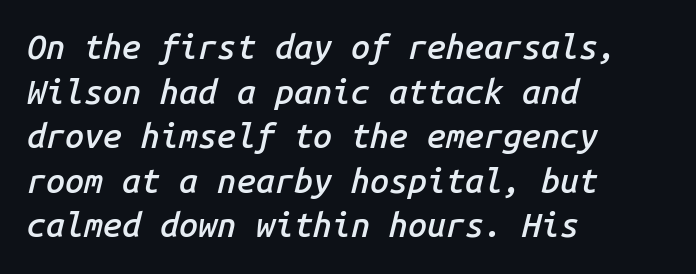
{"italic": "yes", "lean": "right", "slant_degrees": 14, "bold": "semi", "weight": "semibold", "width": "normal", "stroke_contrast": "low", "x_height": "medium", "monospaced": "yes", "underline": "no", "align": "left", "line_spacing": "normal", "line_spacing_ratio": 1.31, "letter_spacing": "normal", "letter_spacing_em": 0.0, "glyph_px": 34}
